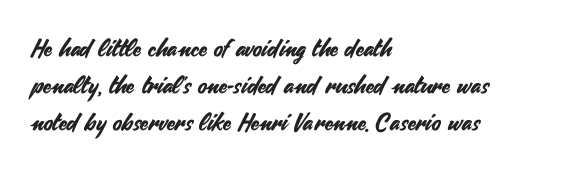
Q: Is the text italic (slanted)? A: Yes.
Q: Is the text underlined? A: No.
Q: How is the paragraph aligned? A: Left-aligned.
Q: Is the spacing between letters normal or unusually wide? A: Normal.
Q: Is the spacing between lines tight, normal or loose? A: Normal.
